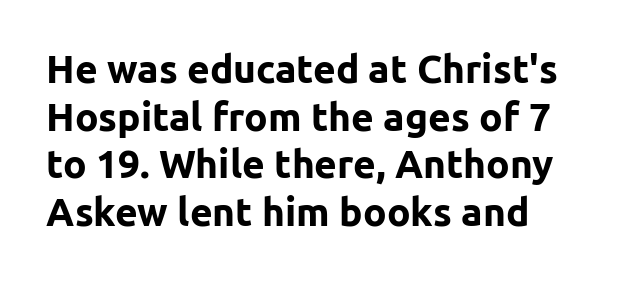
Q: Is the text bold? A: Yes.
Q: Is the text italic (slanted)? A: No, it is upright.
Q: Is the typeface a serif or a sans-serif typeface? A: Sans-serif.
Q: Is the text underlined? A: No.
Q: How is the paragraph aligned? A: Left-aligned.
Q: Is the spacing between letters normal or unusually wide? A: Normal.
Q: Width (condensed, normal, or wide)? A: Normal.
Q: Stroke contrast? A: Low.
Q: x-height? A: Medium.
Q: Monospaced? A: No.
